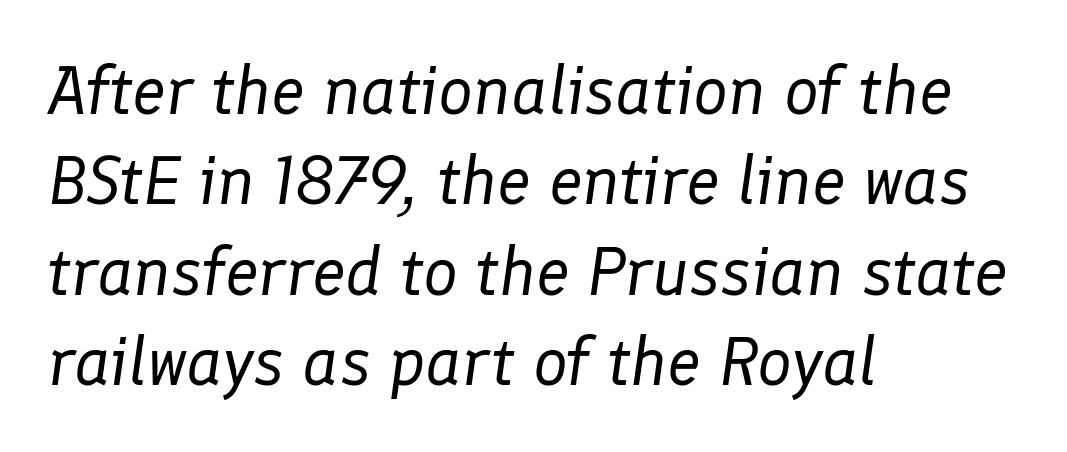
The image shows 69 px regular-weight type, italic (leaning right); set left-aligned, normal line spacing (1.31x), normal letter spacing, not underlined; low stroke contrast and a medium x-height.
